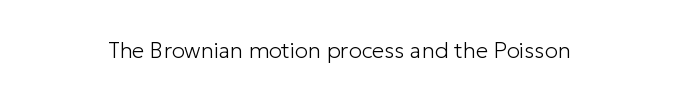
The image shows 22 px text type, upright; set normal letter spacing, not underlined.
